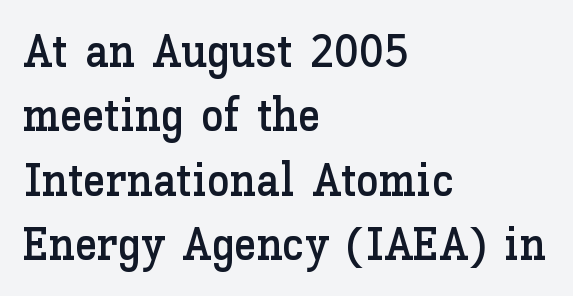
Q: Is the text italic (slanted)? A: No, it is upright.
Q: Is the text underlined? A: No.
Q: How is the paragraph aligned? A: Left-aligned.
Q: Is the spacing between letters normal or unusually wide? A: Normal.
Q: Is the spacing between lines tight, normal or loose? A: Normal.
Q: Width (condensed, normal, or wide)? A: Normal.
Q: Stroke contrast? A: Low.
Q: x-height? A: Medium.
Q: Monospaced? A: No.
